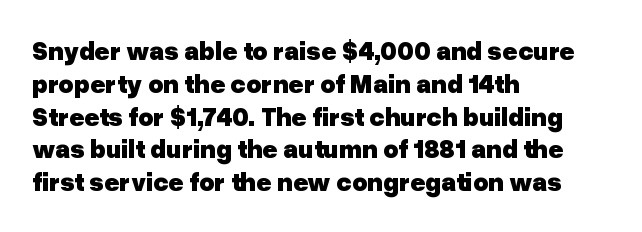
Reading down the column, the eye jumps a familiar distance to each next line. The passage shown is not underscored anywhere. Its strokes are broad and dark, the hallmark of bold type. Quick note: not italic, upright. Observe the ordinary spacing: letters are neighbours, not strangers. Line beginnings align vertically; line endings do not.
